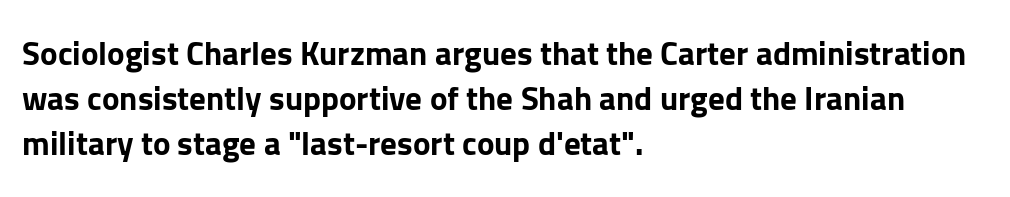
The image shows 33 px bold sans-serif type, upright; set left-aligned, normal line spacing (1.37x), normal letter spacing, not underlined; low stroke contrast and a medium x-height.
